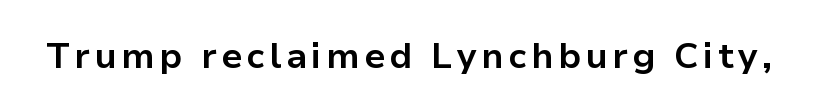
Q: Is the text bold? A: Yes.
Q: Is the text italic (slanted)? A: No, it is upright.
Q: Is the typeface a serif or a sans-serif typeface? A: Sans-serif.
Q: Is the text underlined? A: No.
Q: Width (condensed, normal, or wide)? A: Normal.
Q: Stroke contrast? A: Low.
Q: x-height? A: Medium.
Q: Monospaced? A: No.
